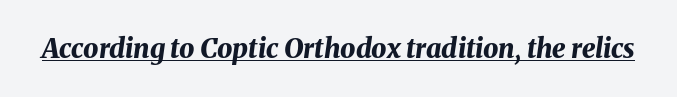
Q: Is the text bold? A: Yes.
Q: Is the text italic (slanted)? A: Yes, it leans right by about 8 degrees.
Q: Is the text underlined? A: Yes.
Q: Is the spacing between letters normal or unusually wide? A: Normal.
